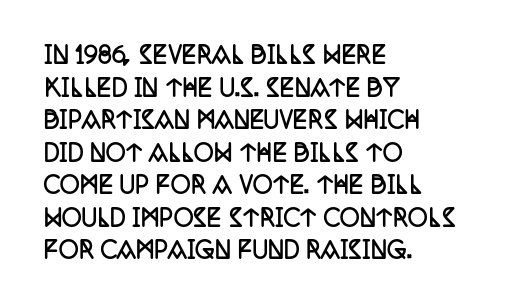
{"italic": "no", "bold": "yes", "underline": "no", "align": "left", "line_spacing": "normal", "line_spacing_ratio": 1.48, "letter_spacing": "normal", "letter_spacing_em": 0.0, "glyph_px": 22}
